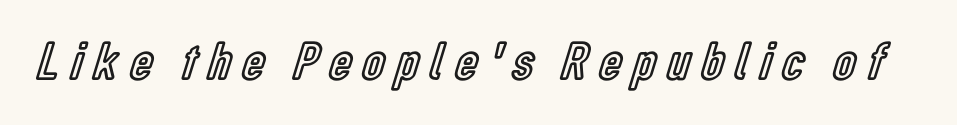
Underlining? Definitely not there. The letters advance in unequal steps, a hallmark of proportional type. Tracking value appears strongly positive — letters spread wide.
